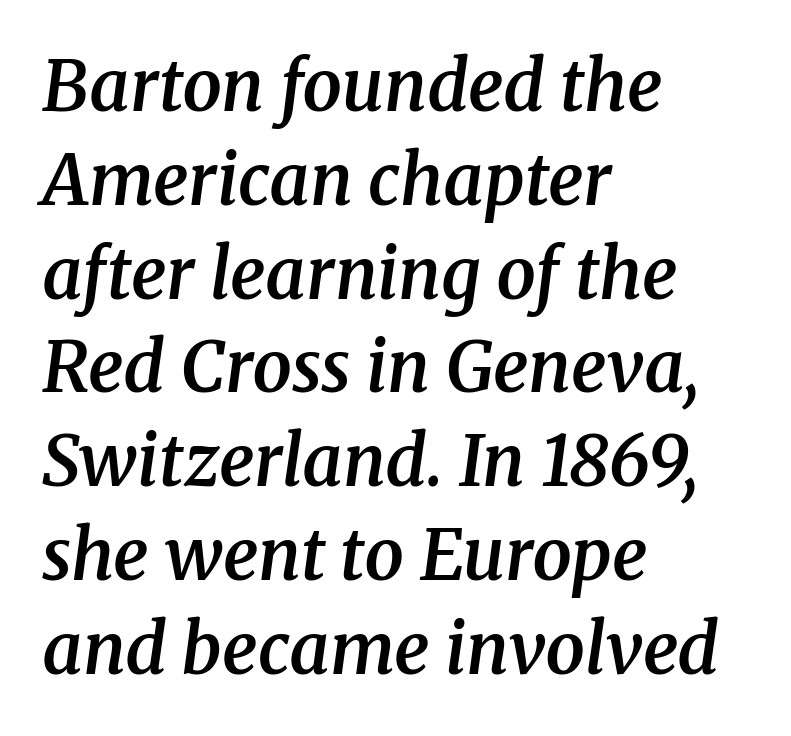
Q: Is the text bold? A: Semi-bold.
Q: Is the text italic (slanted)? A: Yes, it leans right by about 8 degrees.
Q: Is the typeface a serif or a sans-serif typeface? A: Serif.
Q: Is the text underlined? A: No.
Q: How is the paragraph aligned? A: Left-aligned.
Q: Is the spacing between letters normal or unusually wide? A: Normal.
Q: Is the spacing between lines tight, normal or loose? A: Normal.
Q: Width (condensed, normal, or wide)? A: Normal.
Q: Stroke contrast? A: Medium.
Q: x-height? A: Medium.
Q: Monospaced? A: No.
